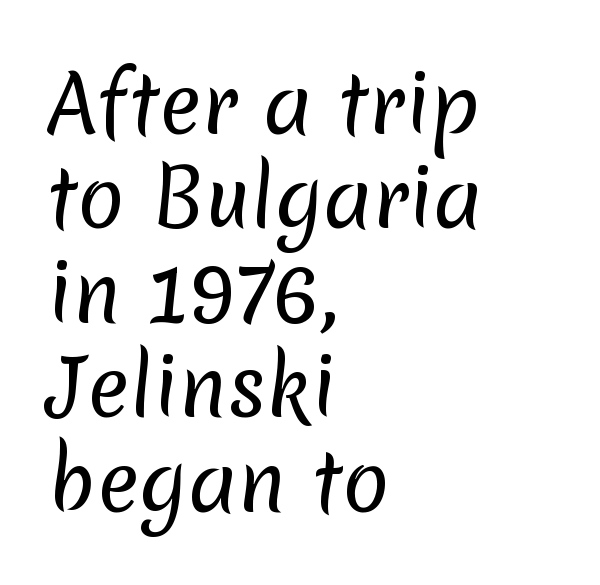
The image shows 78 px regular-weight sans-serif type; set left-aligned, line spacing 1.21x, normal letter spacing, not underlined; low stroke contrast and a medium x-height.
